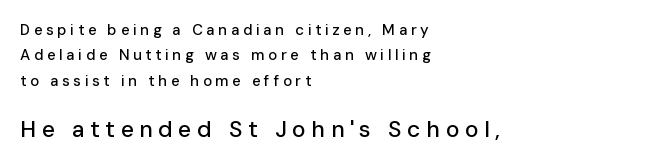
The image shows 23 px text type, upright; set left-aligned, normal line spacing (1.69x), unusually wide letter spacing (+0.24 em), not underlined; the second (bottom) block is 1.53x larger.
